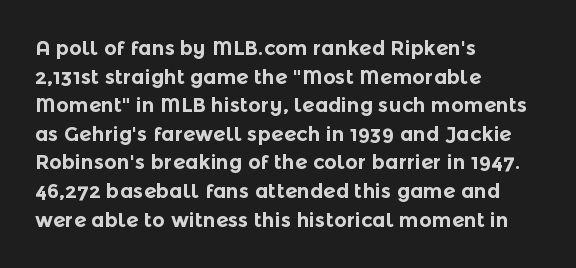
This sample uses an upright cut, with every glyph sitting square on the baseline. Only glyphs here, with clear space below each row. Visually the block forms a straight wall on the left and a jagged coastline on the right. Its strokes are broad and dark, the hallmark of bold type. This block has exactly the height ordinary leading produces. The passage shown has conventional tracking throughout.
